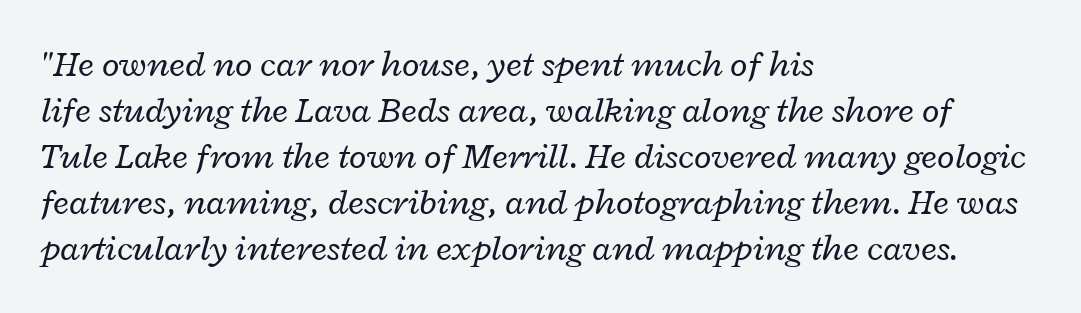
Q: Is the text bold? A: No.
Q: Is the text italic (slanted)? A: Yes, it leans right by about 12 degrees.
Q: Is the text underlined? A: No.
Q: How is the paragraph aligned? A: Left-aligned.
Q: Is the spacing between letters normal or unusually wide? A: Normal.
Q: Is the spacing between lines tight, normal or loose? A: Normal.
Q: Width (condensed, normal, or wide)? A: Wide.
Q: Stroke contrast? A: Low.
Q: x-height? A: Medium.
Q: Monospaced? A: No.
